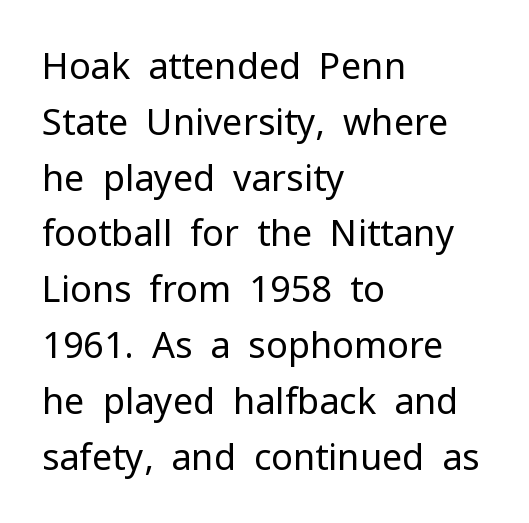
Q: Is the text bold? A: No.
Q: Is the text italic (slanted)? A: No, it is upright.
Q: Is the typeface a serif or a sans-serif typeface? A: Sans-serif.
Q: Is the text underlined? A: No.
Q: How is the paragraph aligned? A: Left-aligned.
Q: Is the spacing between letters normal or unusually wide? A: Normal.
Q: Is the spacing between lines tight, normal or loose? A: Normal.
Q: Width (condensed, normal, or wide)? A: Normal.
Q: Stroke contrast? A: Low.
Q: x-height? A: Medium.
Q: Monospaced? A: No.
